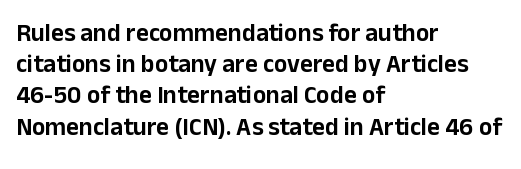
If you drew a line through each stem, it would be perfectly vertical. Leading: standard. The setting favours the left margin, as ordinary paragraphs usually do. Nobody touched the tracking dial on this one. Lines of text with bare space underneath.
